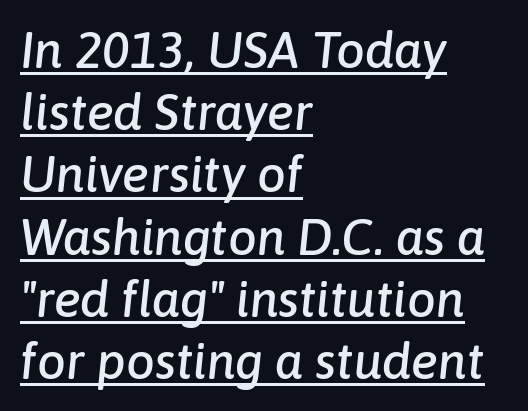
Line beginnings align vertically; line endings do not. There's an unmistakable incline to the writing here. The string is rendered with underlining switched on. Each letter keeps its own natural width here, so spacing adapts to shape.
